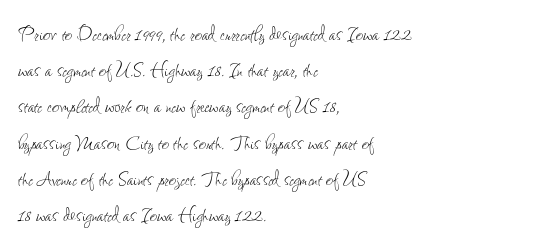
Q: Is the text bold? A: No.
Q: Is the text italic (slanted)? A: Yes.
Q: Is the text underlined? A: No.
Q: How is the paragraph aligned? A: Left-aligned.
Q: Is the spacing between letters normal or unusually wide? A: Normal.
Q: Is the spacing between lines tight, normal or loose? A: Normal.
